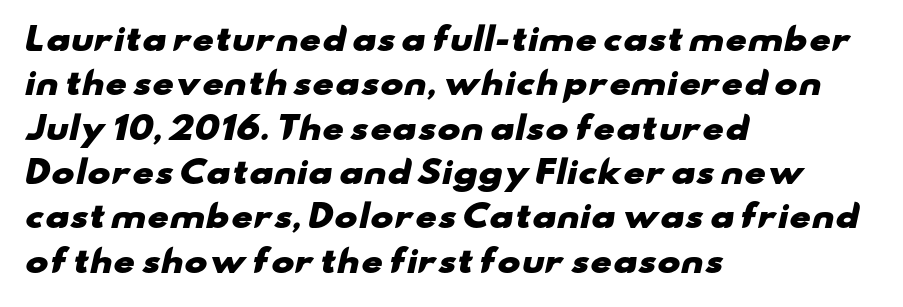
A normal amount of white space separates one row of letters from the next. A typesetter would label this face a sans. Words float on clear page, feet unadorned. All the whitespace from short lines collects on the right. The type is set solid horizontally, with unmodified tracking. Notice how thick the strokes are: this is what a full bold looks like.
